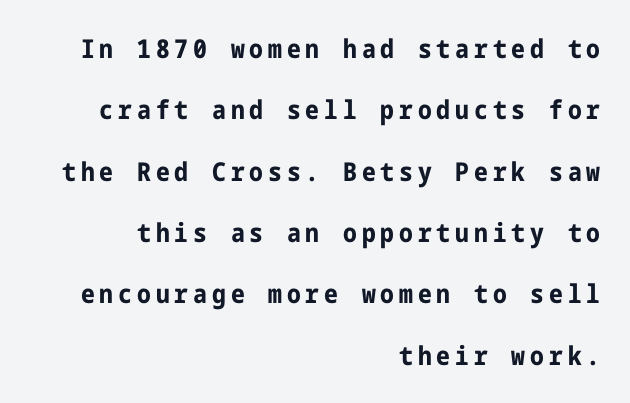
The rendering uses a bold face; every stroke is thick and dark. Only glyphs here, with clear space below each row. Characters remain perfectly vertical along every line. Which margin do the lines hug? The right one — the left edge is uneven.
